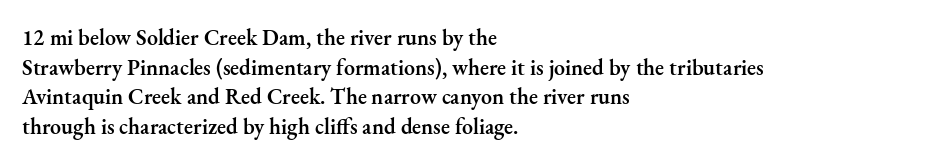
Q: Is the text bold? A: Semi-bold.
Q: Is the text italic (slanted)? A: No, it is upright.
Q: Is the text underlined? A: No.
Q: How is the paragraph aligned? A: Left-aligned.
Q: Is the spacing between letters normal or unusually wide? A: Normal.
Q: Is the spacing between lines tight, normal or loose? A: Normal.
